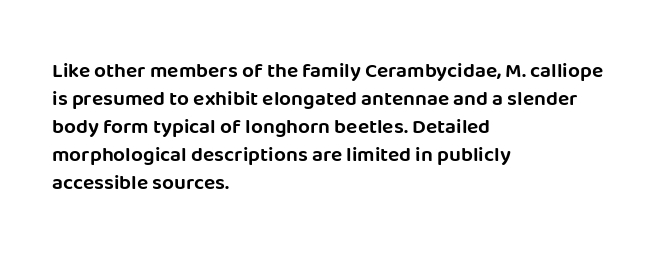
The image shows 21 px text type, upright; set left-aligned, normal line spacing (1.33x), normal letter spacing, not underlined.
